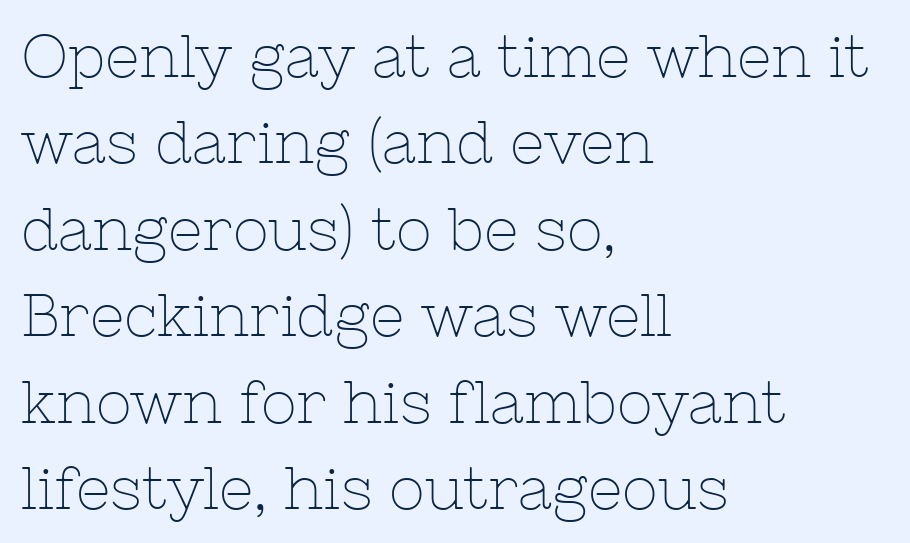
The image shows 60 px thin serif type, upright; set left-aligned, normal line spacing (1.44x), normal letter spacing, not underlined; low stroke contrast and a medium x-height.
